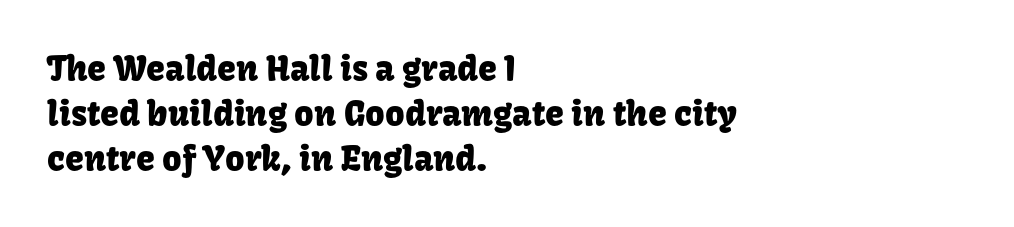
Q: Is the text italic (slanted)? A: No, it is upright.
Q: Is the typeface a serif or a sans-serif typeface? A: Sans-serif.
Q: Is the text underlined? A: No.
Q: How is the paragraph aligned? A: Left-aligned.
Q: Is the spacing between letters normal or unusually wide? A: Normal.
Q: Is the spacing between lines tight, normal or loose? A: Normal.
Q: Width (condensed, normal, or wide)? A: Normal.
Q: Stroke contrast? A: Low.
Q: x-height? A: Medium.
Q: Monospaced? A: No.
